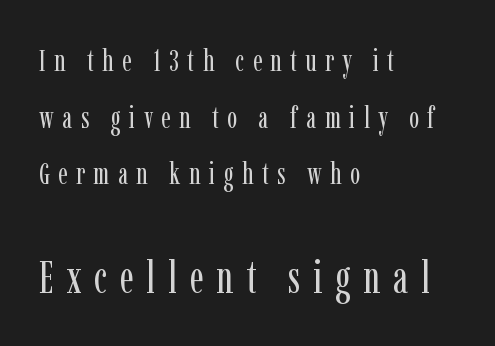
The image shows 45 px regular-weight, condensed serif type, upright; set left-aligned, line spacing 1.89x, unusually wide letter spacing (+0.28 em), not underlined; the second (bottom) block is 1.5x larger; low stroke contrast and a medium x-height.
